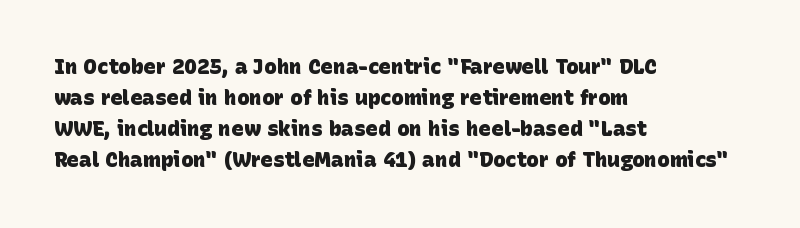
The image shows 21 px bold type; set left-aligned, normal line spacing (1.48x), normal letter spacing, not underlined.
